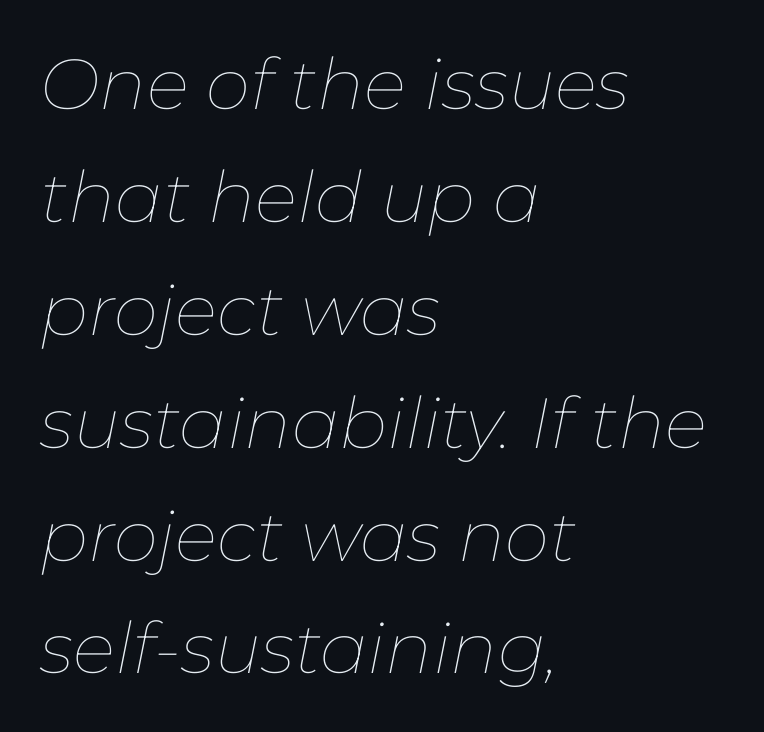
Students, note that the glyphs here touch the page at normal intervals. Looks like regular typesetting: each glyph gets only the width it needs. Short and long lines alike share a common starting point at left. Leading matches the norm, producing a regular column. Italic: yes, the glyphs are oblique. Underline: absent.
